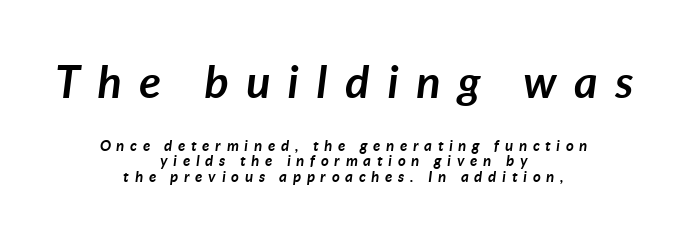
{"italic": "yes", "lean": "right", "slant_degrees": 7, "bold": "yes", "weight": "semibold", "width": "normal", "stroke_contrast": "low", "x_height": "medium", "monospaced": "no", "underline": "no", "align": "center", "line_spacing": "tight", "line_spacing_ratio": 1.04, "letter_spacing": "wide", "letter_spacing_em": 0.39, "larger_block": "first", "size_ratio": 3.0, "glyph_px": 45}
